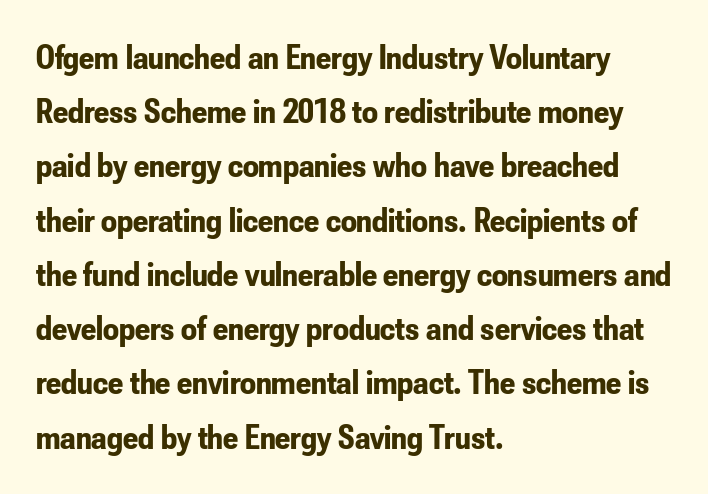
{"serif": "no", "italic": "no", "bold": "yes", "weight": "bold", "width": "condensed", "stroke_contrast": "low", "x_height": "small", "monospaced": "no", "underline": "no", "align": "left", "line_spacing": "normal", "line_spacing_ratio": 1.55, "letter_spacing": "normal", "letter_spacing_em": 0.0, "glyph_px": 35}
